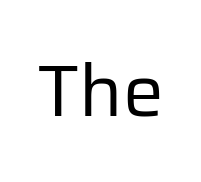
The image shows 73 px regular-weight sans-serif type, upright; set normal letter spacing, not underlined; low stroke contrast and a medium x-height.
